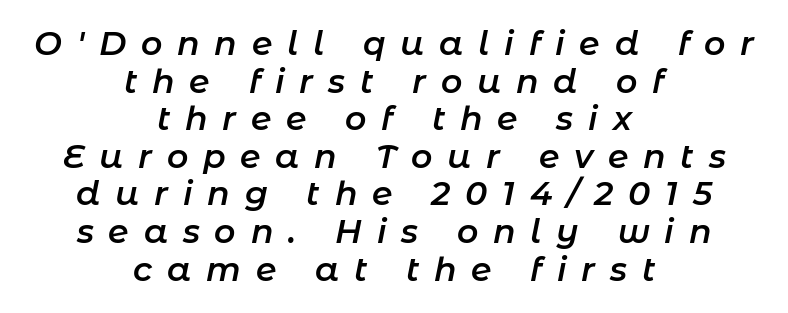
Q: Is the text bold? A: Semi-bold.
Q: Is the text italic (slanted)? A: Yes, it leans right by about 11 degrees.
Q: Is the text underlined? A: No.
Q: How is the paragraph aligned? A: Centered.
Q: Is the spacing between letters normal or unusually wide? A: Unusually wide.
Q: Is the spacing between lines tight, normal or loose? A: Tight.
Q: Width (condensed, normal, or wide)? A: Normal.
Q: Stroke contrast? A: Low.
Q: x-height? A: Medium.
Q: Monospaced? A: No.
